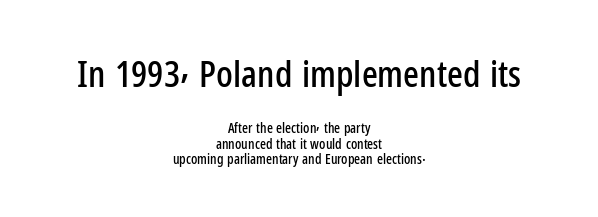
Q: Is the text italic (slanted)? A: No, it is upright.
Q: Is the typeface a serif or a sans-serif typeface? A: Sans-serif.
Q: Is the text underlined? A: No.
Q: How is the paragraph aligned? A: Centered.
Q: Is the spacing between letters normal or unusually wide? A: Normal.
Q: Is the spacing between lines tight, normal or loose? A: Tight.
Q: Which block of text is set in a larger size, the first (top) or the second (bottom)? A: The first (top) one.
Q: Width (condensed, normal, or wide)? A: Condensed.
Q: Stroke contrast? A: Low.
Q: x-height? A: Medium.
Q: Monospaced? A: No.
